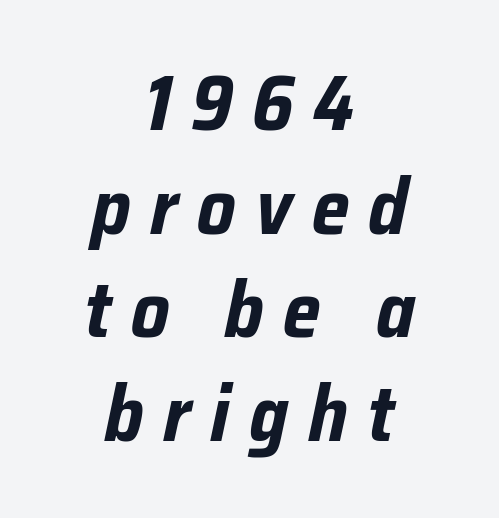
The designer left line spacing at the default. Between one letter and the next there's a generous, obvious gap. The face used here is proportionally spaced, like ordinary book or web type. Heft: maximum for text — a bold. Underline: absent.
